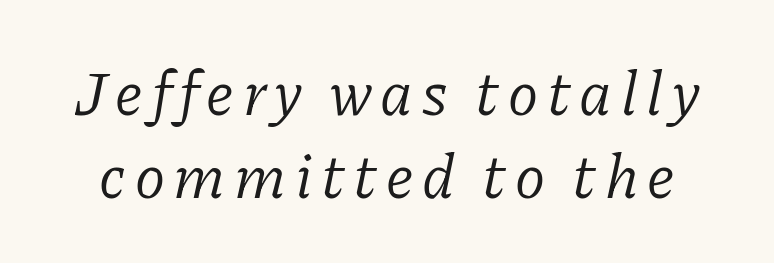
You could not count columns in this text — the font is proportionally spaced. Any mark beneath the type? The region is blank. Notice how descenders clear the ascenders below comfortably — that's standard leading. The typesetting does not lean heavy: it is not bold. Regarding serifs, this sample has them. There's an unmistakable incline to the writing here.
